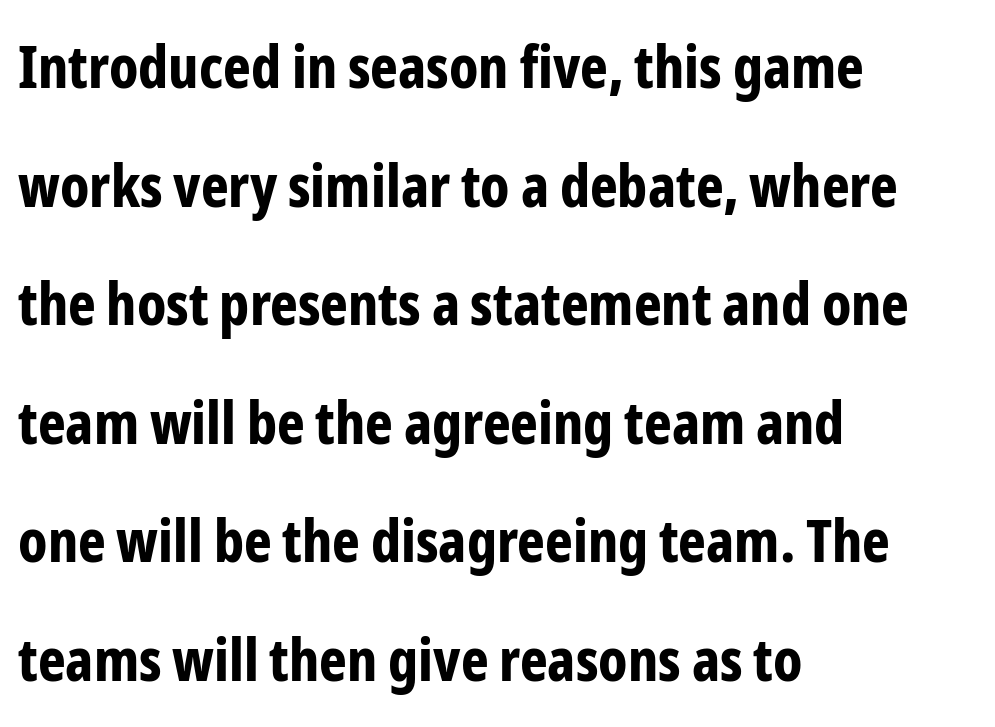
The image shows 59 px bold, condensed sans-serif type, upright; set left-aligned, loose line spacing (2.01x), normal letter spacing, not underlined; low stroke contrast and a medium x-height.
